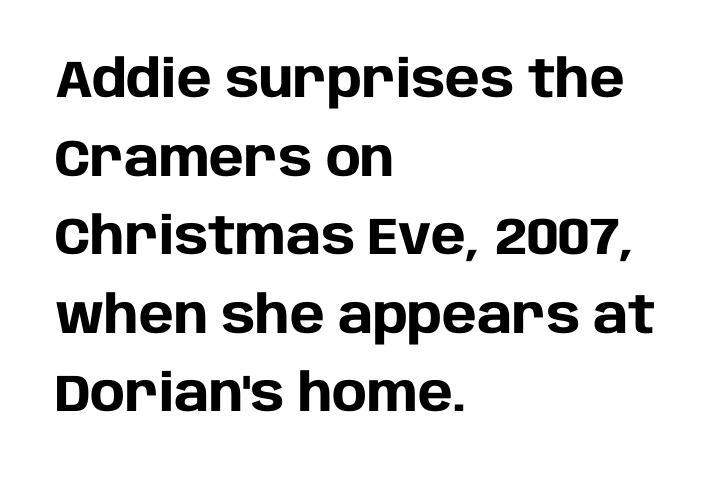
In terms of letterspacing, this is plain default setting. Letters rest on an invisible, unmarked baseline. Heavy-handed strokes throughout: this text is bold. The typography opts for an upright posture over an oblique one. The lines are quadded left.
